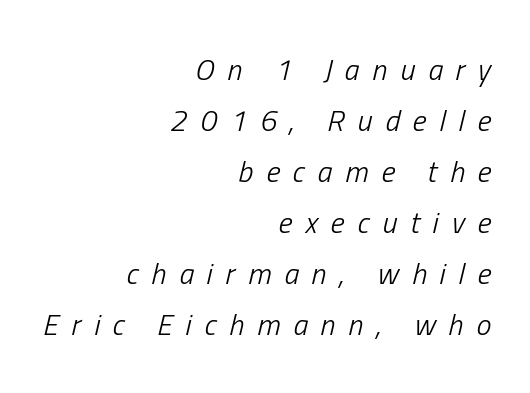
Q: Is the text bold? A: No.
Q: Is the text italic (slanted)? A: Yes, it leans right by about 13 degrees.
Q: Is the text underlined? A: No.
Q: How is the paragraph aligned? A: Right-aligned.
Q: Is the spacing between letters normal or unusually wide? A: Unusually wide.
Q: Is the spacing between lines tight, normal or loose? A: Normal.
Q: Width (condensed, normal, or wide)? A: Condensed.
Q: Stroke contrast? A: Low.
Q: x-height? A: Medium.
Q: Monospaced? A: No.
